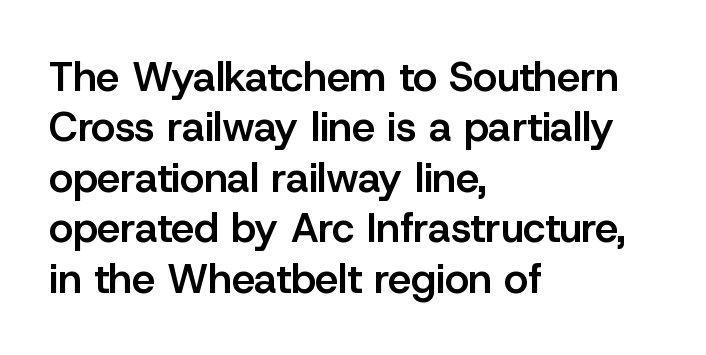
{"serif": "no", "italic": "no", "bold": "semi", "weight": "semibold", "width": "normal", "stroke_contrast": "low", "x_height": "medium", "monospaced": "no", "underline": "no", "align": "left", "line_spacing_ratio": 1.23, "letter_spacing": "normal", "letter_spacing_em": 0.0, "glyph_px": 41}
